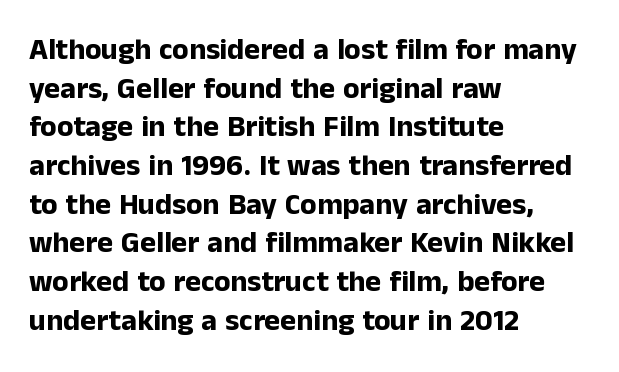
{"serif": "no", "italic": "no", "bold": "yes", "weight": "bold", "width": "normal", "stroke_contrast": "low", "x_height": "medium", "monospaced": "no", "underline": "no", "align": "left", "line_spacing": "normal", "line_spacing_ratio": 1.29, "letter_spacing": "normal", "letter_spacing_em": 0.0, "glyph_px": 30}
